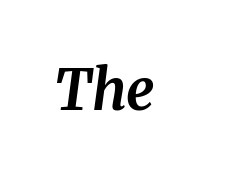
{"serif": "yes", "italic": "yes", "lean": "right", "slant_degrees": 8, "bold": "yes", "weight": "bold", "width": "normal", "stroke_contrast": "medium", "x_height": "medium", "monospaced": "no", "underline": "no", "letter_spacing": "normal", "letter_spacing_em": 0.0, "glyph_px": 56}
